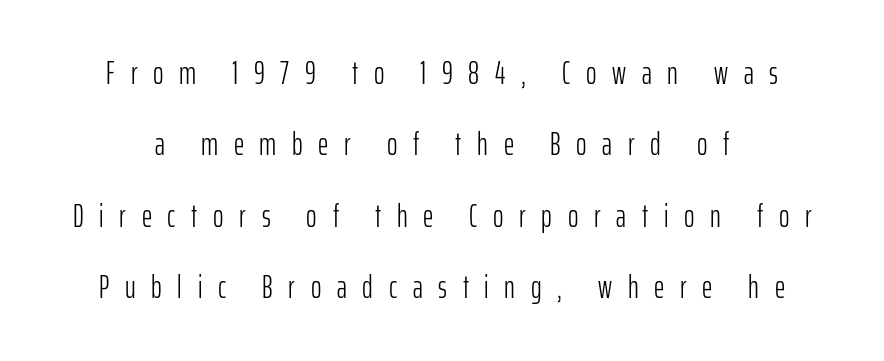
The image shows 32 px light, condensed sans-serif type, upright; set centered, loose line spacing (2.23x), unusually wide letter spacing (+0.49 em), not underlined; low stroke contrast and a medium x-height.
